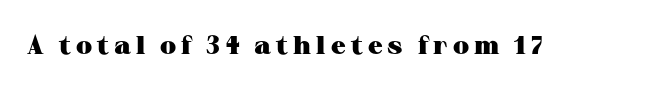
{"italic": "no", "bold": "yes", "underline": "no", "letter_spacing": "wide", "letter_spacing_em": 0.2, "glyph_px": 26}
